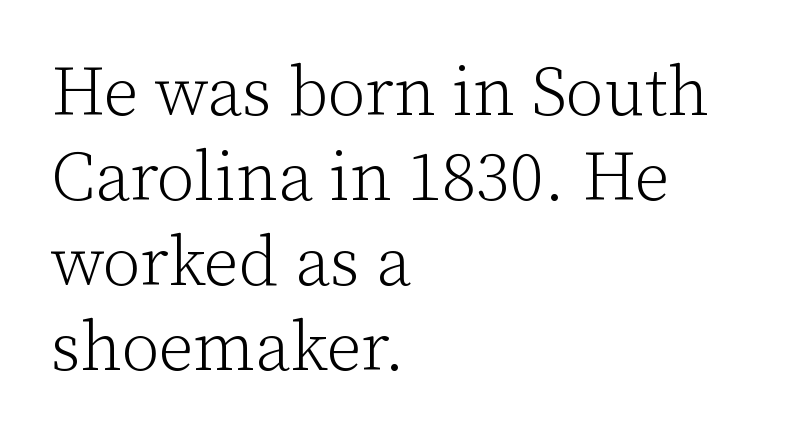
The image shows 69 px light serif type, upright; set left-aligned, line spacing 1.23x, normal letter spacing, not underlined; low stroke contrast and a medium x-height.
